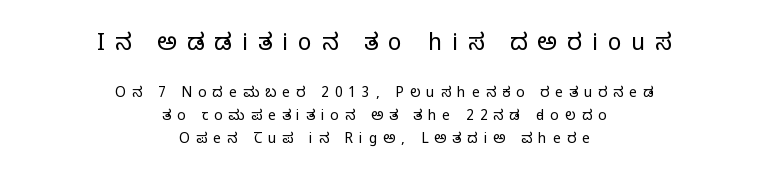
Q: Is the text bold? A: No.
Q: Is the text italic (slanted)? A: No, it is upright.
Q: Is the text underlined? A: No.
Q: How is the paragraph aligned? A: Centered.
Q: Is the spacing between letters normal or unusually wide? A: Unusually wide.
Q: Is the spacing between lines tight, normal or loose? A: Normal.
Q: Which block of text is set in a larger size, the first (top) or the second (bottom)? A: The first (top) one.
